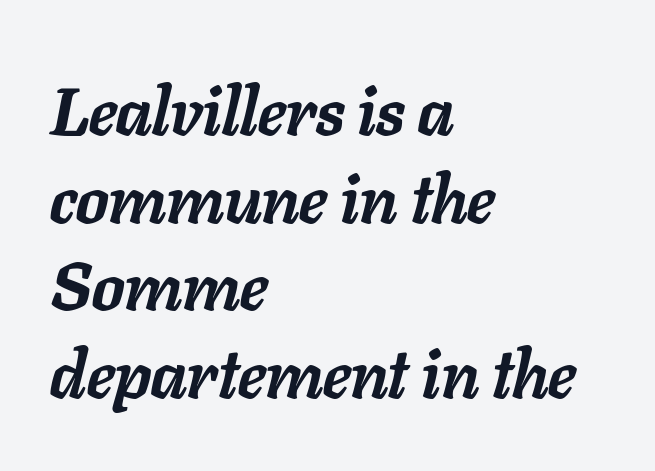
The passage shown is not underscored anywhere. A typesetter would call this proportional, since set widths differ per character. The vertical gap from one line to the next is medium. Nothing unusual about the tracking: characters are spaced as the font intends.
